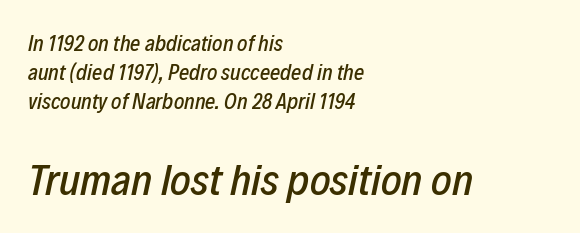
The image shows 44 px condensed type, italic (leaning right); set left-aligned, normal line spacing (1.32x), normal letter spacing, not underlined; the second (bottom) block is 2.0x larger; low stroke contrast and a medium x-height.
